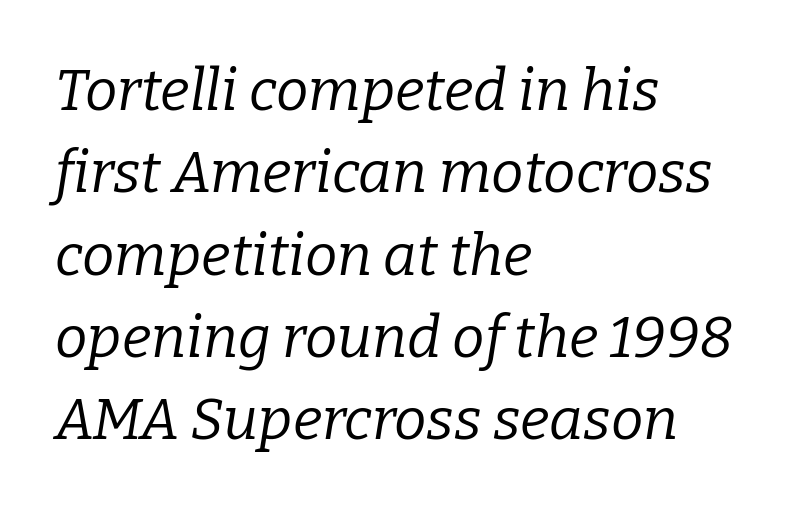
{"serif": "yes", "italic": "yes", "lean": "right", "slant_degrees": 9, "bold": "no", "weight": "regular", "width": "normal", "stroke_contrast": "low", "x_height": "medium", "monospaced": "no", "underline": "no", "align": "left", "line_spacing": "normal", "line_spacing_ratio": 1.42, "letter_spacing": "normal", "letter_spacing_em": 0.0, "glyph_px": 58}
